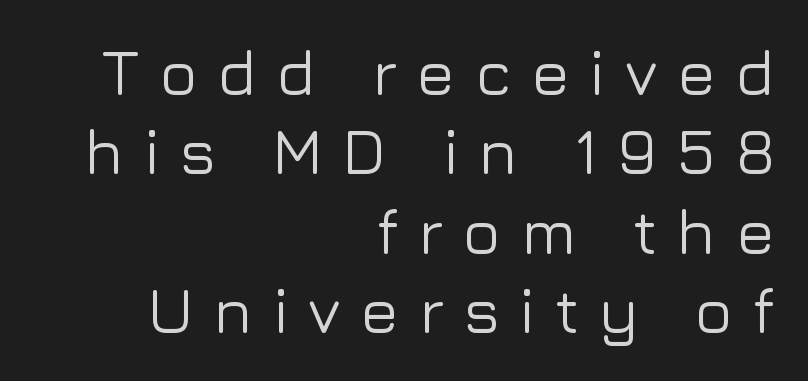
{"serif": "no", "italic": "no", "width": "normal", "stroke_contrast": "low", "x_height": "medium", "monospaced": "no", "underline": "no", "align": "right", "line_spacing_ratio": 1.24, "letter_spacing": "wide", "letter_spacing_em": 0.3, "glyph_px": 64}
